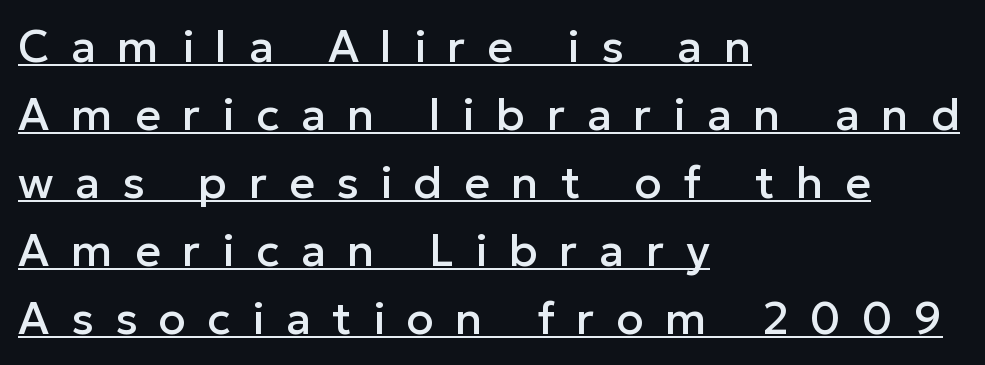
The image shows 45 px sans-serif type, upright; set left-aligned, normal line spacing (1.51x), unusually wide letter spacing (+0.48 em), underlined; low stroke contrast and a medium x-height.
